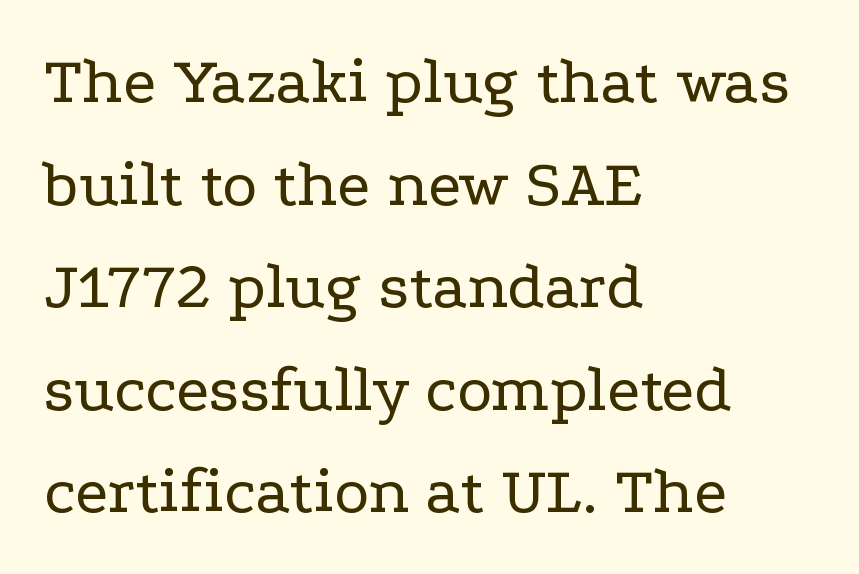
{"serif": "yes", "italic": "no", "bold": "no", "weight": "regular", "width": "wide", "stroke_contrast": "low", "x_height": "medium", "monospaced": "no", "underline": "no", "align": "left", "line_spacing": "normal", "line_spacing_ratio": 1.53, "letter_spacing": "normal", "letter_spacing_em": 0.0, "glyph_px": 67}
